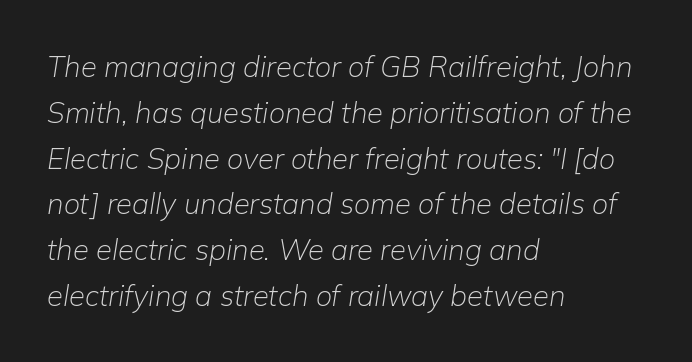
The image shows 29 px light type, italic (leaning right); set left-aligned, normal line spacing (1.58x), normal letter spacing, not underlined; low stroke contrast and a medium x-height.
